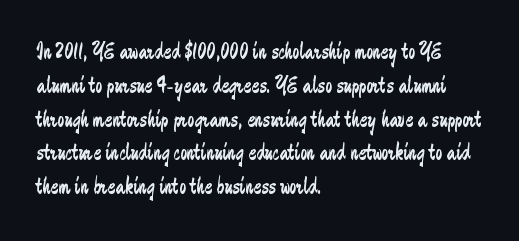
{"bold": "no", "underline": "no", "align": "left", "line_spacing": "normal", "line_spacing_ratio": 1.47, "letter_spacing": "normal", "letter_spacing_em": 0.0, "glyph_px": 23}
